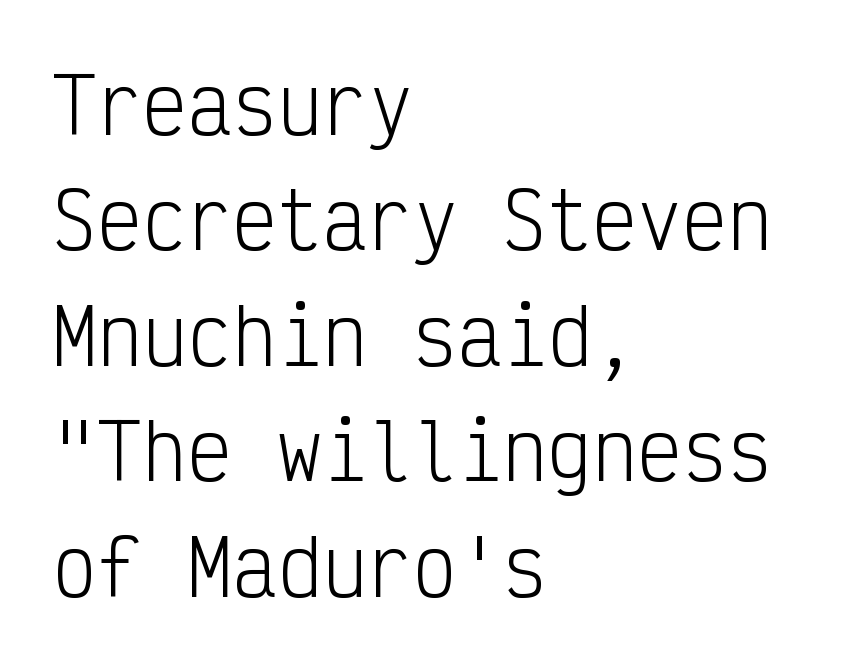
Nothing heavy about these letters — not bold at all. A typesetter would call this monospace, since all characters share one set width. What's the leading like? Ordinary, nothing unusual. This sample uses an upright cut, with every glyph sitting square on the baseline. Tracking here is standard; glyphs follow each other at the usual distance.
